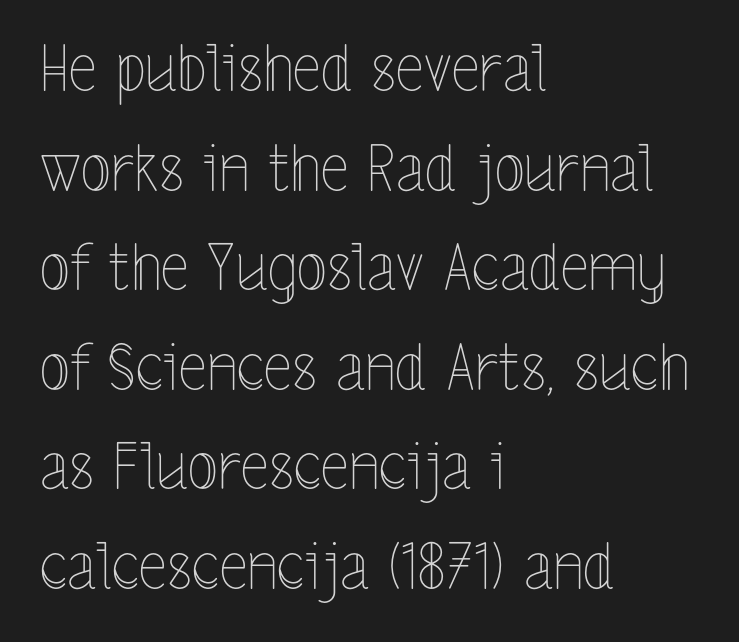
Q: Is the text bold? A: No.
Q: Is the text italic (slanted)? A: No, it is upright.
Q: Is the text underlined? A: No.
Q: How is the paragraph aligned? A: Left-aligned.
Q: Is the spacing between letters normal or unusually wide? A: Normal.
Q: Is the spacing between lines tight, normal or loose? A: Normal.
Q: Width (condensed, normal, or wide)? A: Condensed.
Q: x-height? A: Medium.
Q: Monospaced? A: No.
